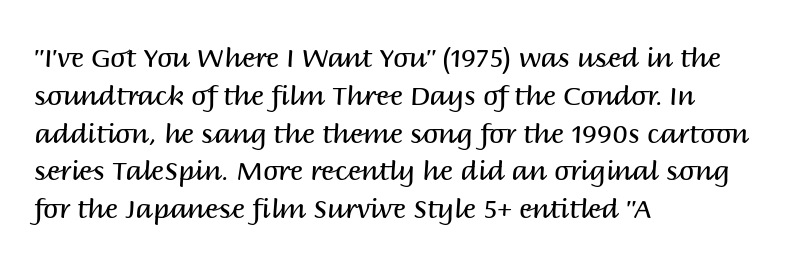
The image shows 27 px text type; set left-aligned, normal line spacing (1.4x), normal letter spacing, not underlined.
